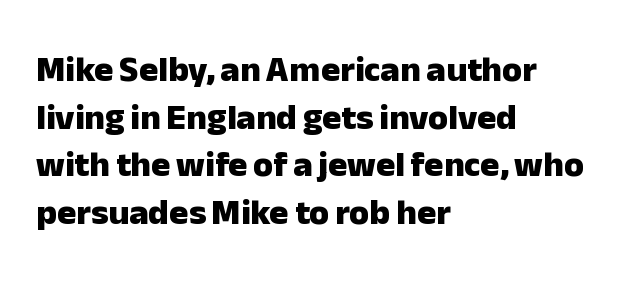
Nothing sits at the stroke ends, so this counts as sans-serif. Horizontal alignment here is leftward, the default for most running prose. Words appear dense and cohesive because spacing is normal. On the weight axis this lands at bold, roughly 700. Looks like regular typesetting: each glyph gets only the width it needs. You can tell it's not italic because the verticals are truly vertical.
